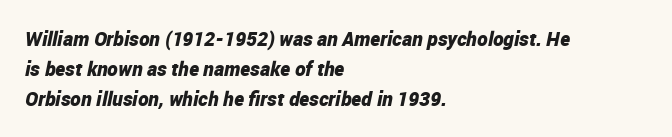
{"italic": "yes", "lean": "right", "slant_degrees": 12, "bold": "yes", "underline": "no", "align": "left", "line_spacing": "normal", "line_spacing_ratio": 1.5, "letter_spacing": "normal", "letter_spacing_em": 0.0, "glyph_px": 20}
